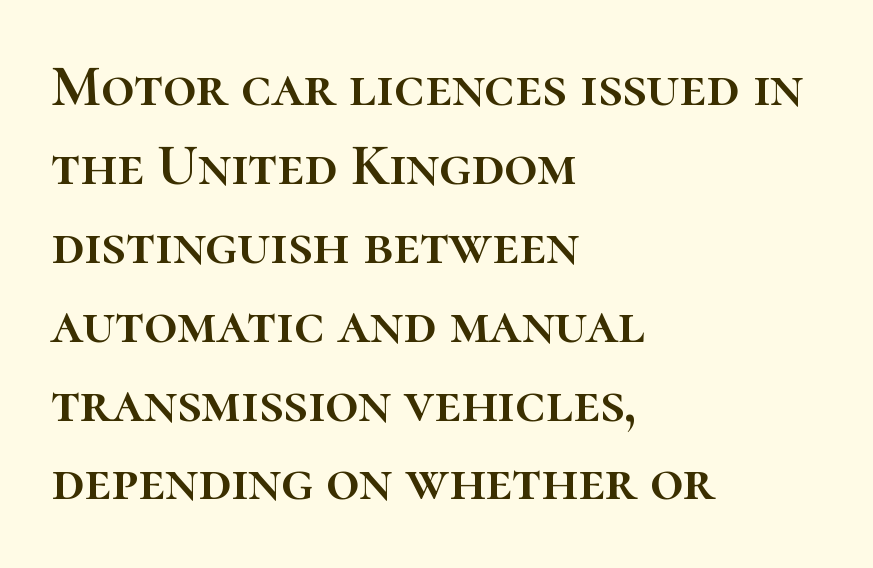
The image shows 58 px text type, upright; set left-aligned, normal line spacing (1.36x), normal letter spacing, not underlined; high stroke contrast and a medium x-height.
